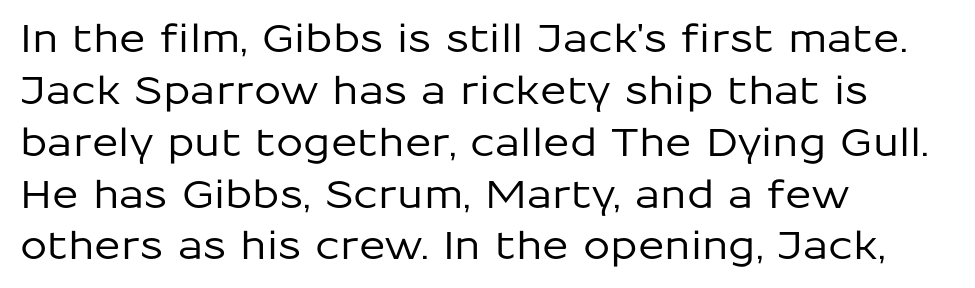
{"serif": "no", "italic": "no", "width": "normal", "stroke_contrast": "low", "x_height": "medium", "monospaced": "no", "underline": "no", "align": "left", "line_spacing": "normal", "line_spacing_ratio": 1.33, "letter_spacing": "normal", "letter_spacing_em": 0.0, "glyph_px": 39}
